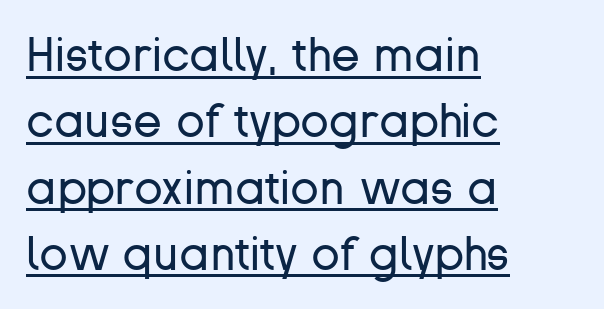
The image shows 47 px regular-weight sans-serif type, upright; set left-aligned, normal line spacing (1.41x), normal letter spacing, underlined; low stroke contrast and a medium x-height.
